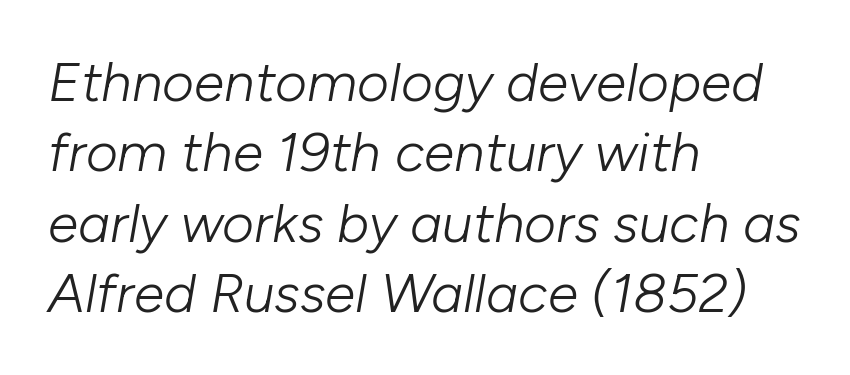
This is not heavy type; no bold has been used. These lines stack with their left ends in a neat column. The designer left line spacing at the default. Descenders are the only things crossing below the line. Is the type slanted? Yes — the strokes lean at a clear angle.
